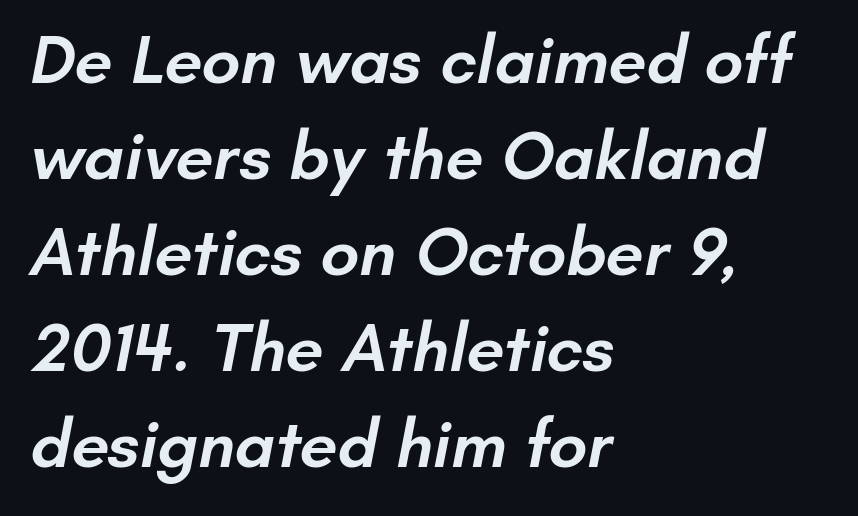
The horizontal fit of the characters is conventional and even. The face used here is proportionally spaced, like ordinary book or web type. How heavy is the stroke? Medium-heavy — a semibold, shy of bold. Layout note: lines flush left. Normally led — the rows are evenly, conventionally spaced. The type family on display is of the sans-serif kind.
